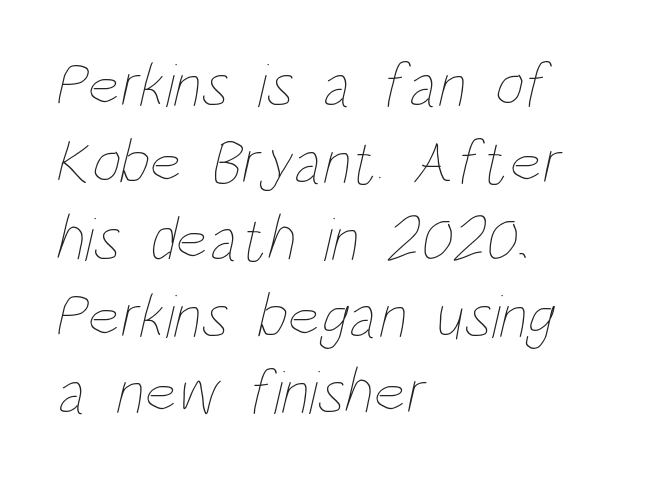
{"bold": "no", "weight": "thin", "width": "condensed", "stroke_contrast": "low", "x_height": "large", "monospaced": "no", "underline": "no", "align": "left", "line_spacing_ratio": 1.22, "letter_spacing": "normal", "letter_spacing_em": 0.0, "glyph_px": 63}
